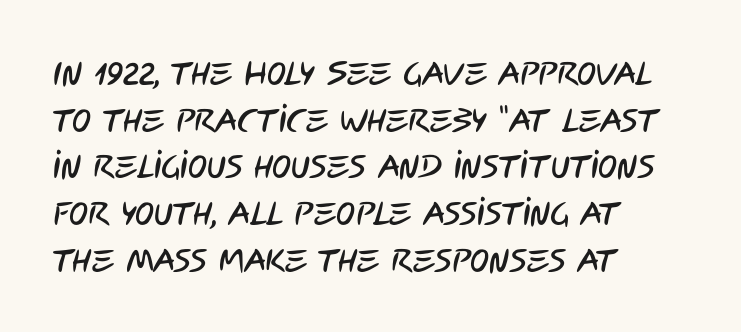
{"serif": "no", "width": "condensed", "stroke_contrast": "low", "x_height": "large", "monospaced": "no", "underline": "no", "align": "left", "line_spacing": "normal", "line_spacing_ratio": 1.46, "letter_spacing": "normal", "letter_spacing_em": 0.0, "glyph_px": 32}
